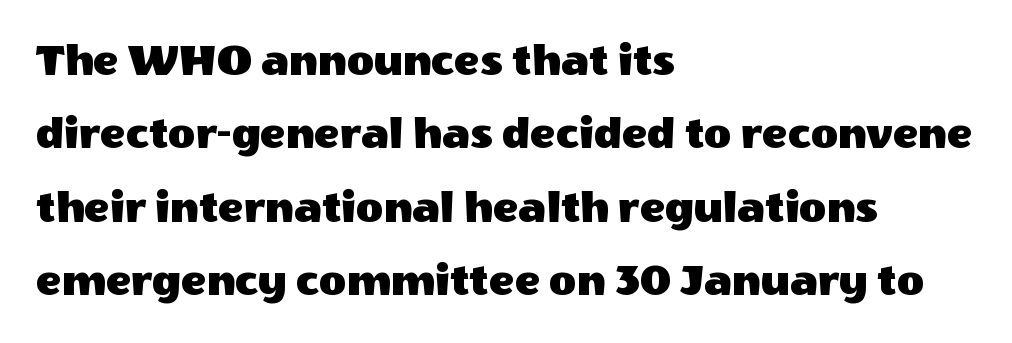
{"serif": "no", "italic": "no", "width": "normal", "x_height": "large", "monospaced": "no", "underline": "no", "align": "left", "line_spacing": "normal", "line_spacing_ratio": 1.56, "letter_spacing": "normal", "letter_spacing_em": 0.0, "glyph_px": 47}
